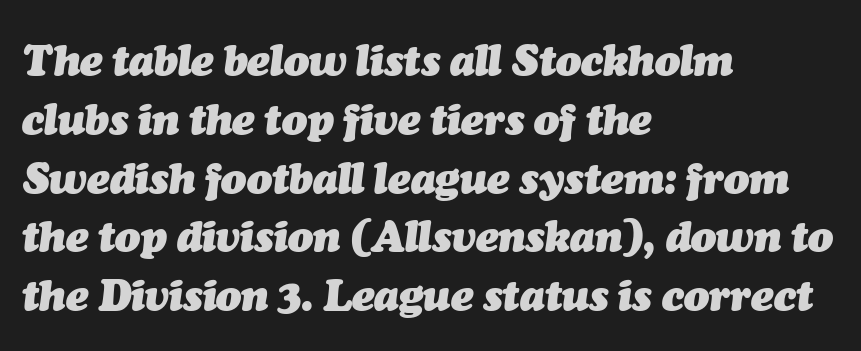
Q: Is the text bold? A: Yes.
Q: Is the text italic (slanted)? A: Yes, it leans right by about 7 degrees.
Q: Is the text underlined? A: No.
Q: How is the paragraph aligned? A: Left-aligned.
Q: Is the spacing between letters normal or unusually wide? A: Normal.
Q: Is the spacing between lines tight, normal or loose? A: Normal.
Q: Width (condensed, normal, or wide)? A: Normal.
Q: Stroke contrast? A: Medium.
Q: x-height? A: Medium.
Q: Monospaced? A: No.
